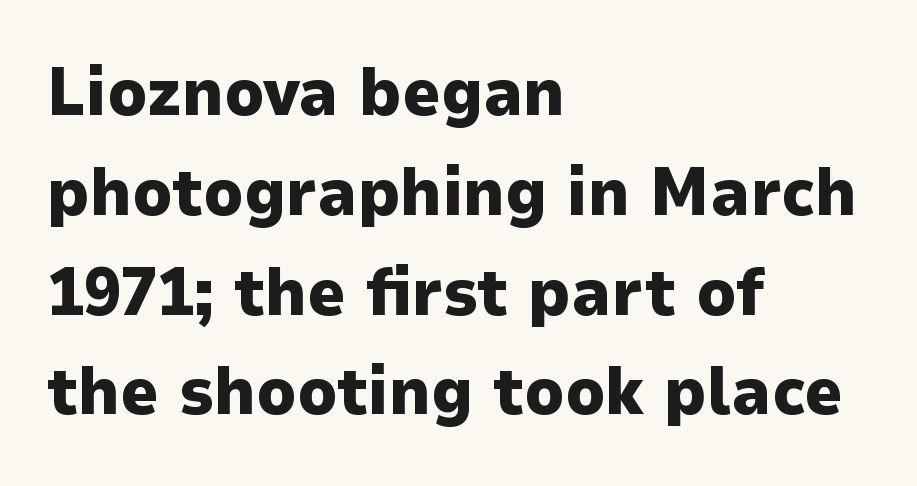
The image shows 67 px heavy sans-serif type, upright; set left-aligned, normal line spacing (1.49x), normal letter spacing, not underlined; low stroke contrast and a medium x-height.
